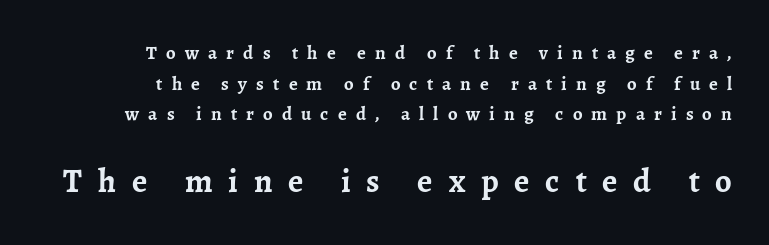
Q: Is the text bold? A: Yes.
Q: Is the text italic (slanted)? A: No, it is upright.
Q: Is the typeface a serif or a sans-serif typeface? A: Serif.
Q: Is the text underlined? A: No.
Q: How is the paragraph aligned? A: Right-aligned.
Q: Is the spacing between letters normal or unusually wide? A: Unusually wide.
Q: Is the spacing between lines tight, normal or loose? A: Normal.
Q: Which block of text is set in a larger size, the first (top) or the second (bottom)? A: The second (bottom) one.
Q: Width (condensed, normal, or wide)? A: Normal.
Q: Stroke contrast? A: Low.
Q: x-height? A: Medium.
Q: Monospaced? A: No.
